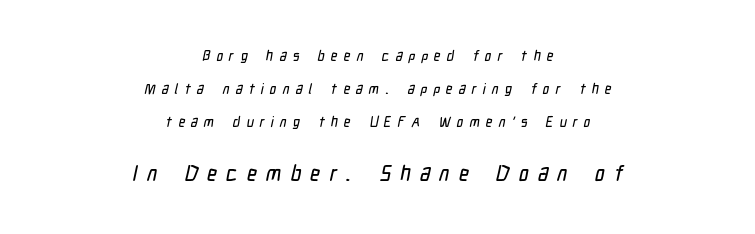
Leading is clearly above the norm, producing a sparse column. These lines are centered, leaving both edges ragged. The strip under each line holds only bare page. Glyph-to-glyph distance is far greater than everyday printed text. The composition opens small and finishes big.
